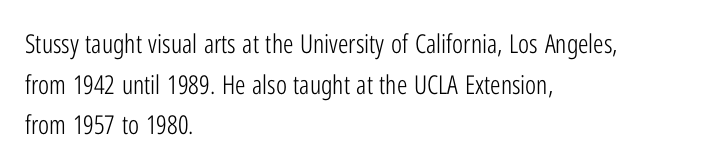
The zone under the glyphs is completely vacant. Letters have the restrained weight of plain body copy at most. Line beginnings align vertically; line endings do not. The gaps between neighbouring characters are ordinary and unremarkable.
